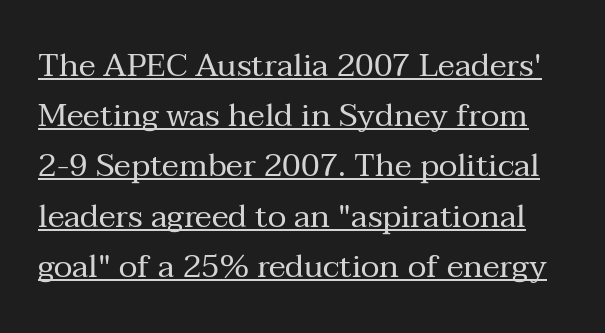
Caption: face not bold, strokes unweighted. Upright lettering throughout. Underlining? Definitely there. This sample has the flowing, uneven cadence of proportional lettering.
